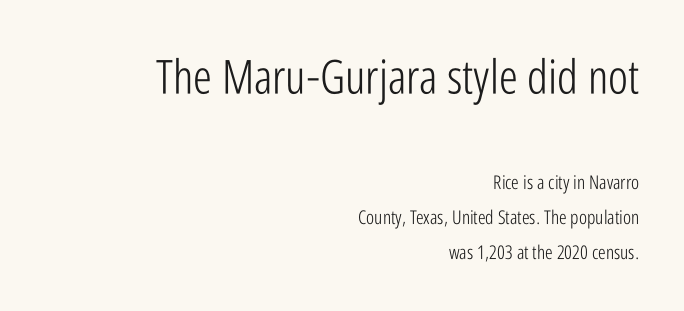
Q: Is the text bold? A: No.
Q: Is the text italic (slanted)? A: No, it is upright.
Q: Is the typeface a serif or a sans-serif typeface? A: Sans-serif.
Q: Is the text underlined? A: No.
Q: How is the paragraph aligned? A: Right-aligned.
Q: Is the spacing between letters normal or unusually wide? A: Normal.
Q: Which block of text is set in a larger size, the first (top) or the second (bottom)? A: The first (top) one.
Q: Width (condensed, normal, or wide)? A: Condensed.
Q: Stroke contrast? A: Low.
Q: x-height? A: Medium.
Q: Monospaced? A: No.
